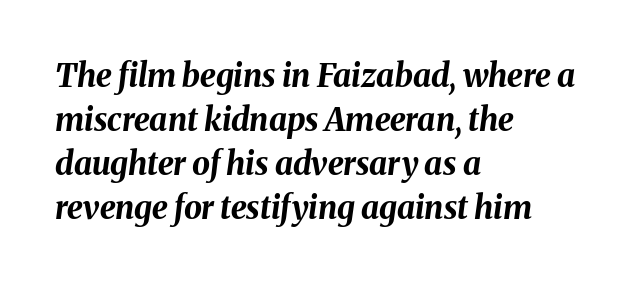
The image shows 32 px bold type, italic (leaning right); set left-aligned, normal line spacing (1.38x), normal letter spacing, not underlined; medium stroke contrast and a medium x-height.
